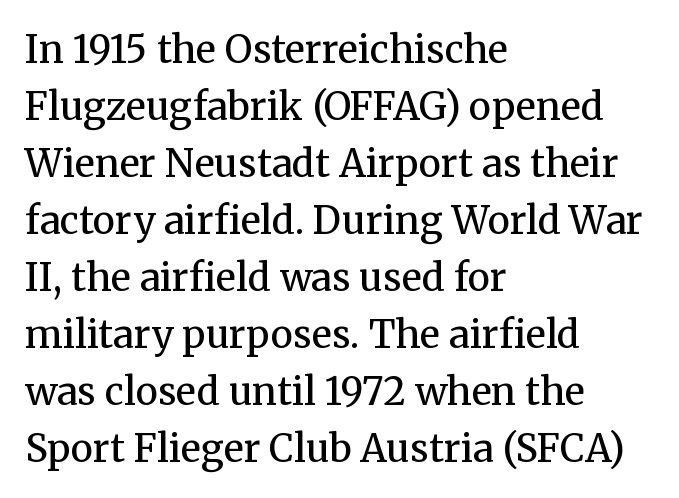
The image shows 38 px regular-weight serif type, upright; set left-aligned, normal line spacing (1.5x), normal letter spacing, not underlined; medium stroke contrast and a medium x-height.
